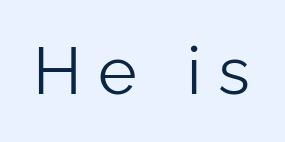
Display-style spreading of the glyphs; the letterfit is very open. Nothing heavy about these letters — not bold at all. Classification — sans serif. Spacing verdict: proportional, widths tailored to each character. Glance below the letters and you will spot only blank space. Is there any slant? The stems are plumb.
